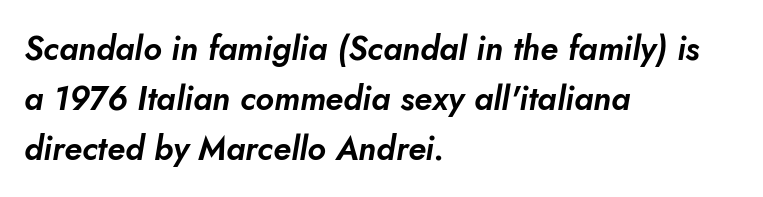
How would I describe the line gaps? Plain and ordinary. Line beginnings align vertically; line endings do not. Unmarked baselines from the first word to the last. The text was rendered using a sans face with plain stroke endings. Look at the tracking — it's just the regular setting, nothing added. Spacing verdict: proportional, widths tailored to each character.
